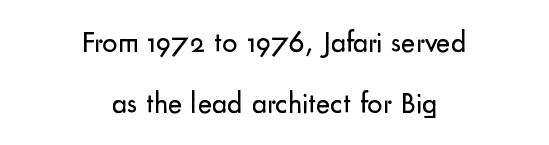
{"serif": "no", "italic": "no", "bold": "no", "weight": "regular", "width": "normal", "stroke_contrast": "low", "x_height": "small", "monospaced": "no", "underline": "no", "align": "center", "line_spacing": "loose", "line_spacing_ratio": 2.04, "letter_spacing": "normal", "letter_spacing_em": 0.0, "glyph_px": 30}
